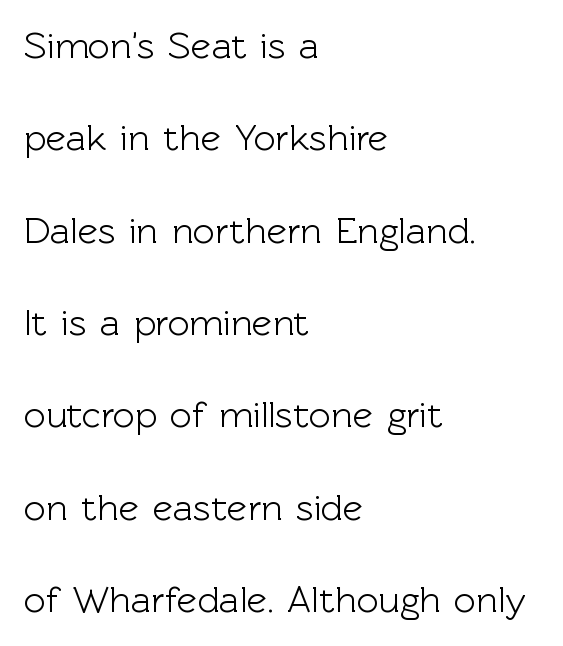
The image shows 38 px sans-serif type, upright; set left-aligned, loose line spacing (2.43x), normal letter spacing, not underlined; a medium x-height.
